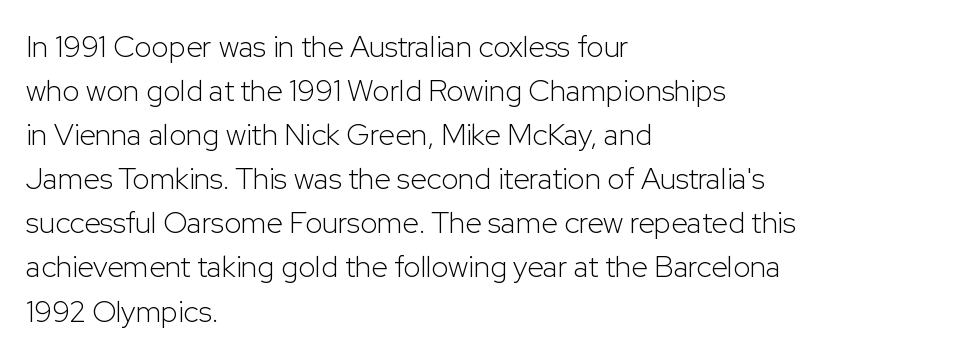
Unmarked baselines from the first word to the last. Quick note: interline space is typical. Vertical stems look standard width or narrower in stroke. Students, note that the glyphs here touch the page at normal intervals. Every row of glyphs begins at an identical x-position on the left. The characters display no serif detailing; their extremities are plain.
